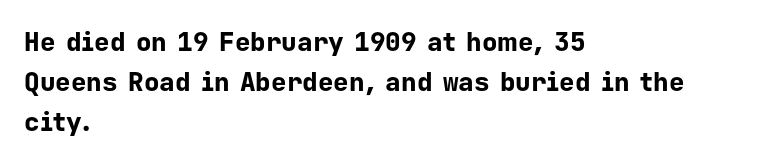
Q: Is the text bold? A: Yes.
Q: Is the text italic (slanted)? A: No, it is upright.
Q: Is the text underlined? A: No.
Q: How is the paragraph aligned? A: Left-aligned.
Q: Is the spacing between letters normal or unusually wide? A: Normal.
Q: Is the spacing between lines tight, normal or loose? A: Normal.
